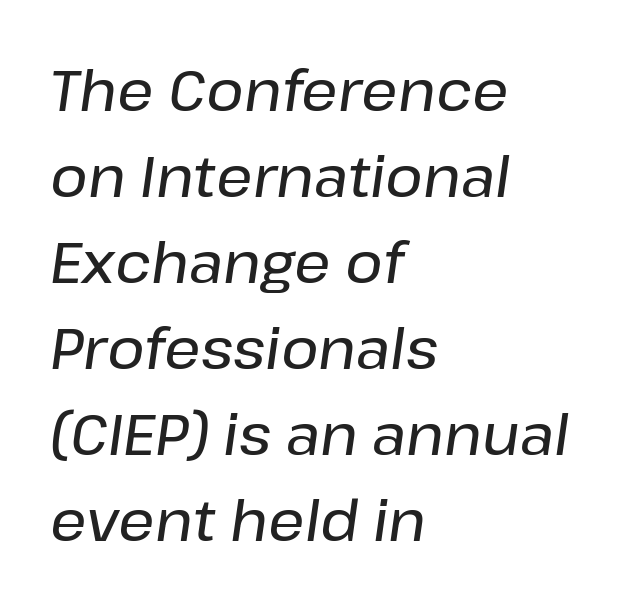
Q: Is the text italic (slanted)? A: Yes, it leans right by about 8 degrees.
Q: Is the text underlined? A: No.
Q: How is the paragraph aligned? A: Left-aligned.
Q: Is the spacing between letters normal or unusually wide? A: Normal.
Q: Is the spacing between lines tight, normal or loose? A: Normal.
Q: Width (condensed, normal, or wide)? A: Normal.
Q: Stroke contrast? A: Low.
Q: x-height? A: Medium.
Q: Monospaced? A: No.
